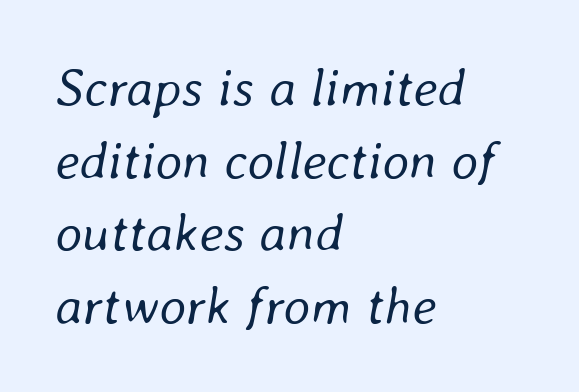
The image shows 53 px regular-weight type, italic (leaning right); set left-aligned, normal line spacing (1.37x), normal letter spacing, not underlined; low stroke contrast and a medium x-height.
